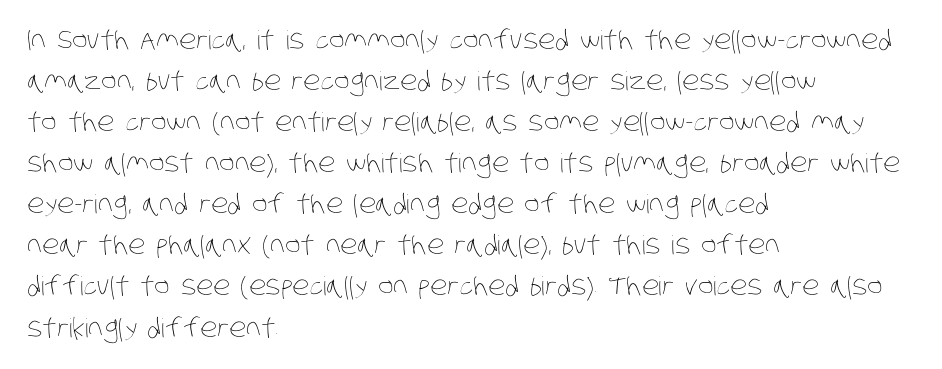
The image shows 26 px text type; set left-aligned, normal line spacing (1.58x), normal letter spacing, not underlined.
